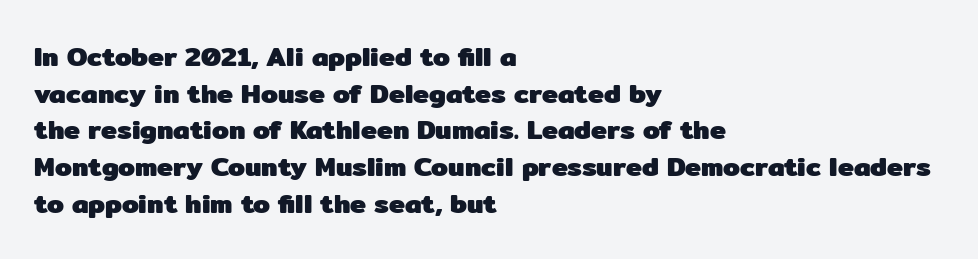
Casual observation: everything's shoved over to the left. Look at the tracking — it's just the regular setting, nothing added. The rendering uses a moderate line-height, typical for paragraphs. Decoration check: the copy has no underline. The face used here has the dense, thick strokes of a bold. The typography opts for an upright posture over an oblique one.
